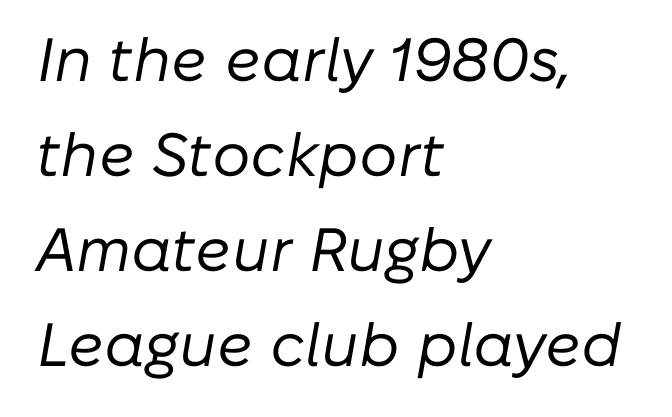
The paragraph shown leans on its left margin. Vertically, the passage feels balanced, rows spaced as you'd expect. These lines are rendered in a variable-pitch font. The whole block is typeset with a tilt.
